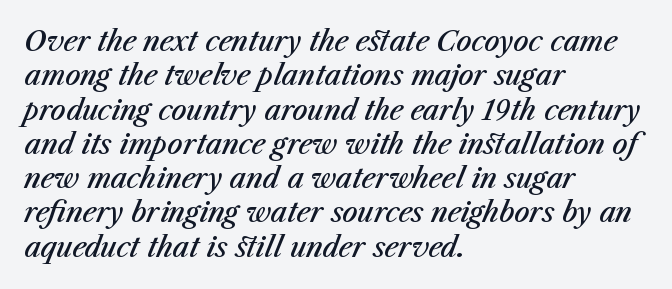
{"italic": "yes", "lean": "right", "slant_degrees": 23, "bold": "semi", "underline": "no", "align": "left", "line_spacing": "normal", "line_spacing_ratio": 1.27, "letter_spacing": "normal", "letter_spacing_em": 0.0, "glyph_px": 27}
